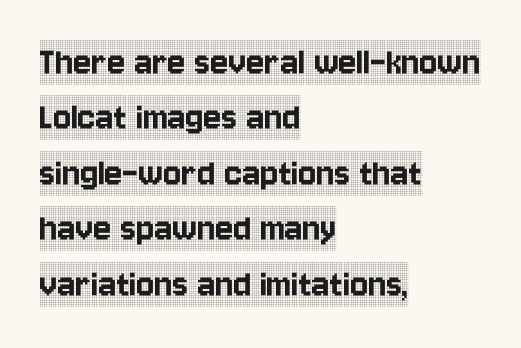
The image shows 42 px condensed serif type, upright; set left-aligned, normal line spacing (1.32x), normal letter spacing, not underlined; a large x-height.
